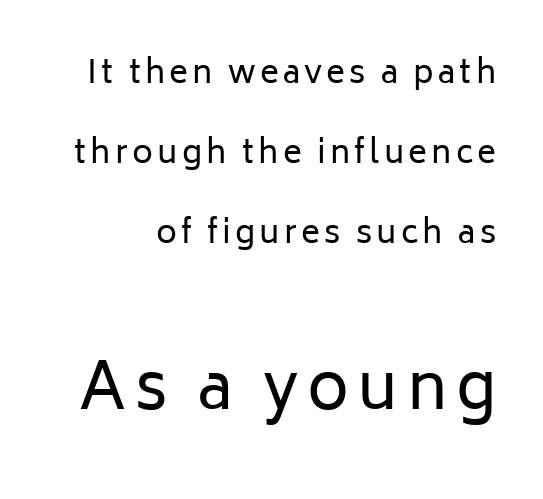
Rendered with straight, roman letterforms. Is this a heavy cut? Hardly; it is regular or lighter. Proportional: the letters do not fall into vertical columns. The face used here appears at its bigger size in the lower chunk. Check where the strokes stop: nothing finishes them off — pure sans. No word sits above an underline.
